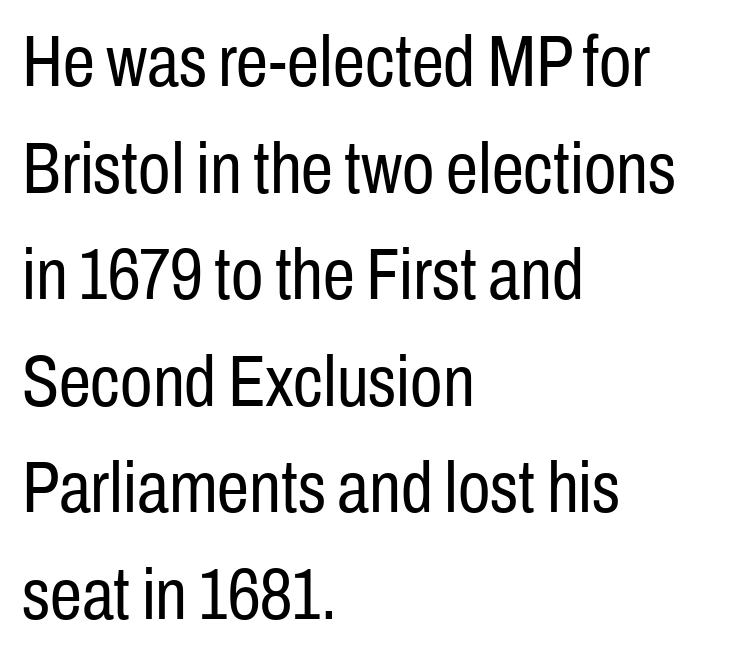
The image shows 72 px regular-weight, condensed sans-serif type, upright; set left-aligned, normal line spacing (1.48x), normal letter spacing, not underlined; low stroke contrast and a medium x-height.
